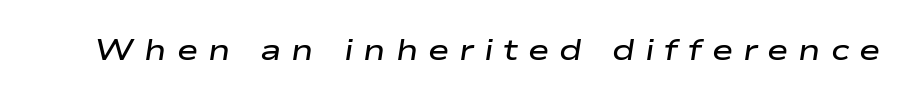
Varying glyph widths throughout — classic text-font behaviour. Students, note that the glyphs here are deliberately spaced far apart. Observe the lean: these are italic letterforms. The specimen omits any rule beneath the text block's lines.
